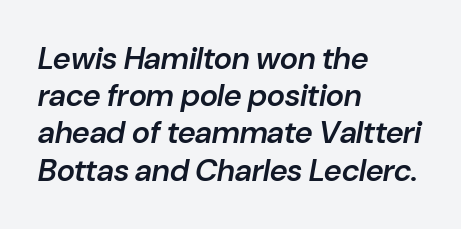
The face used here is proportionally spaced, like ordinary book or web type. Quick note: italic. Look at the tracking — it's just the regular setting, nothing added. Horizontally, the lines are justified to the leading edge only. Glance below the letters and you will spot only blank space. Each glyph is drawn with semibold strokes, heavier than normal yet not fully bold.
